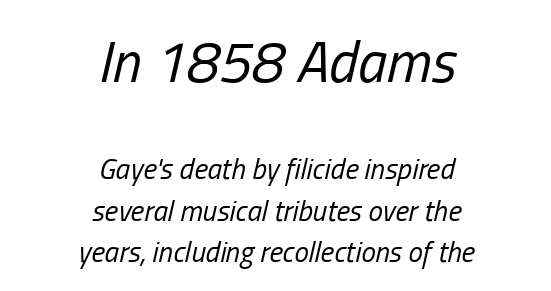
The image shows 58 px regular-weight, condensed type, italic (leaning right); set centered, normal line spacing (1.44x), normal letter spacing, not underlined; the first (top) block is 2.0x larger; low stroke contrast and a medium x-height.
